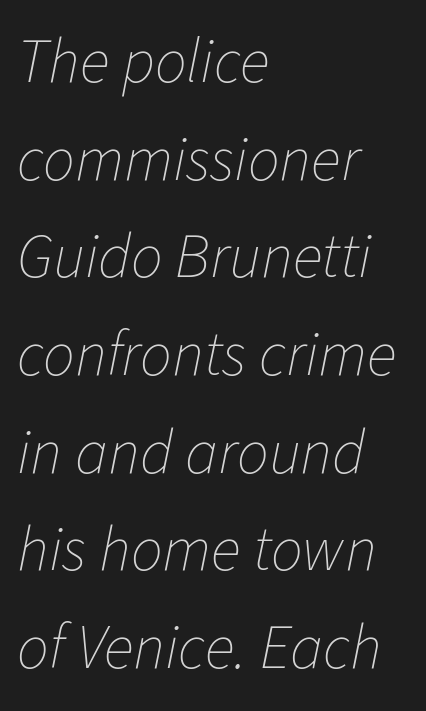
The image shows 63 px thin type, italic (leaning right); set left-aligned, normal line spacing (1.55x), normal letter spacing, not underlined; low stroke contrast and a medium x-height.
